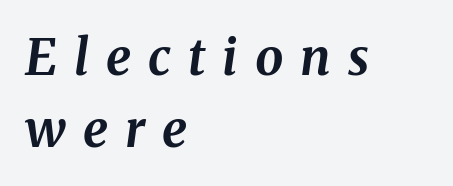
Here the designer chose a conventional face with non-uniform glyph widths. The typography opts for an oblique posture over an upright one. Decoration check: the copy has no underline. Students, note that the glyphs here are deliberately spaced far apart. This sample keeps an unexceptional amount of space between lines.
